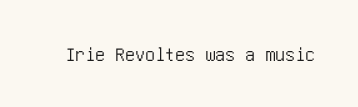
These lines keep a tight, regular rhythm from letter to letter. Unmarked baselines from the first word to the last. Italic: no, the glyphs are upright roman.
